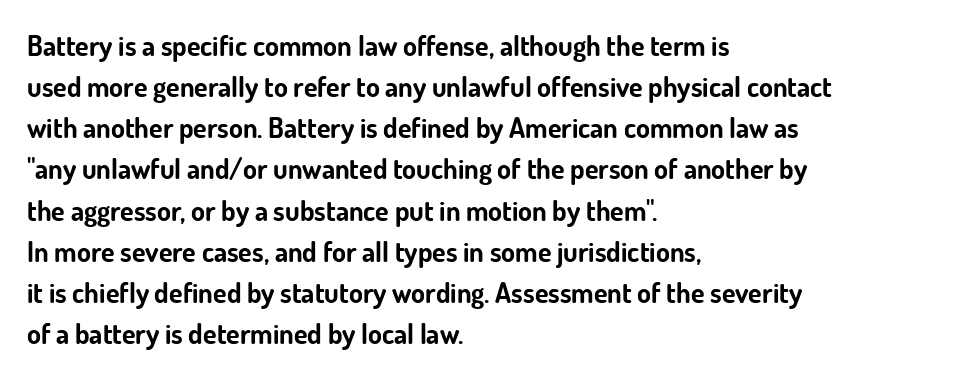
The string is rendered with underlining switched off. The rendering uses a moderate line-height, typical for paragraphs. You could call the tracking neutral — neither tight nor loose. Character widths vary here, with narrow letters taking less room than wide ones.
